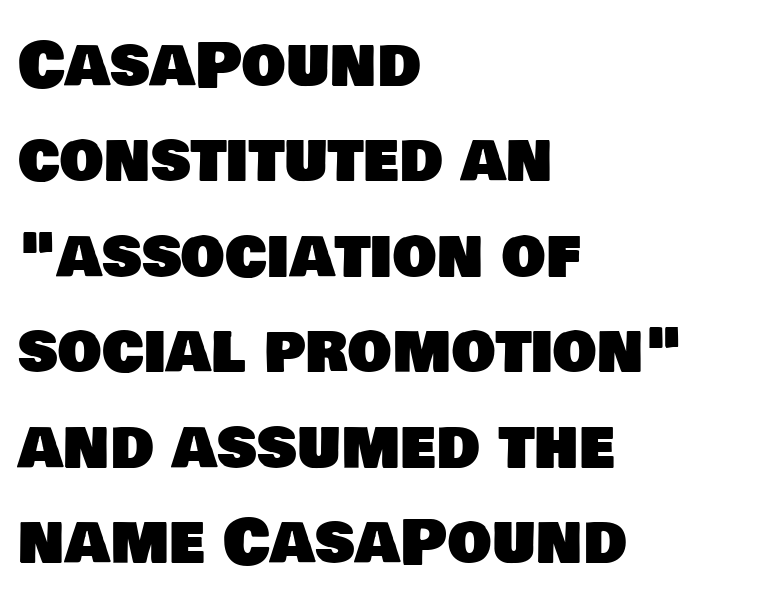
{"serif": "no", "width": "normal", "stroke_contrast": "low", "x_height": "large", "monospaced": "no", "underline": "no", "align": "left", "line_spacing": "normal", "line_spacing_ratio": 1.54, "letter_spacing": "normal", "letter_spacing_em": 0.0, "glyph_px": 62}
